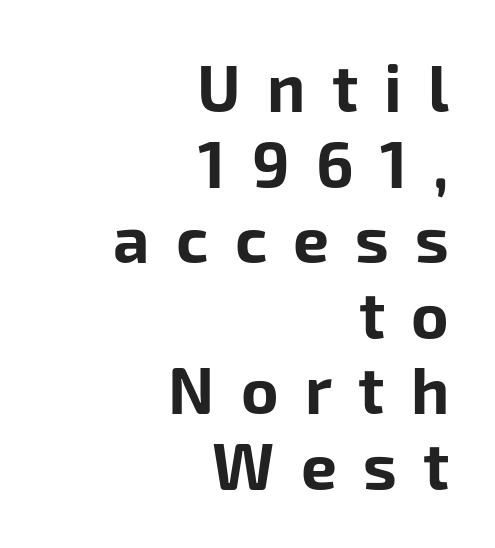
The image shows 64 px bold sans-serif type, upright; set right-aligned, line spacing 1.18x, unusually wide letter spacing (+0.41 em), not underlined; low stroke contrast and a medium x-height.
